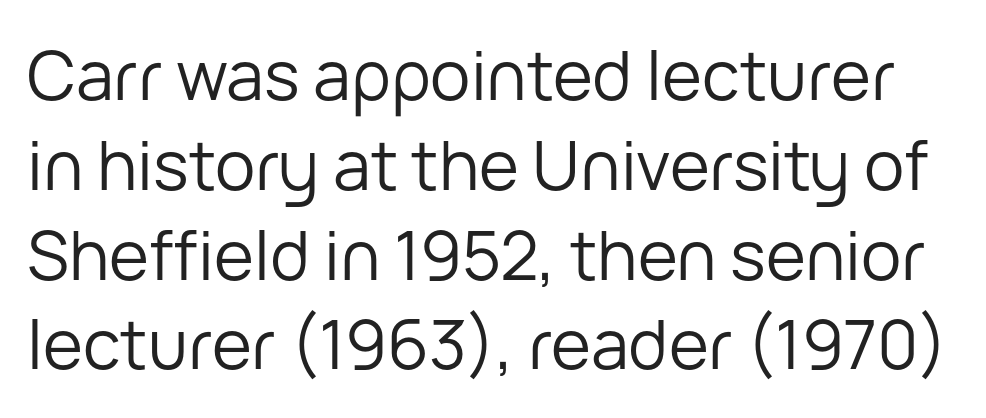
The image shows 68 px regular-weight sans-serif type, upright; set normal line spacing (1.32x), normal letter spacing, not underlined; low stroke contrast and a medium x-height.
